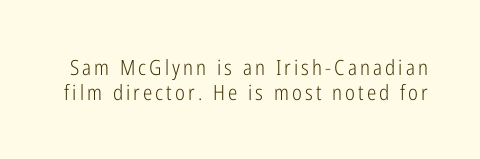
{"italic": "no", "bold": "no", "underline": "no", "line_spacing_ratio": 1.19, "glyph_px": 21}
